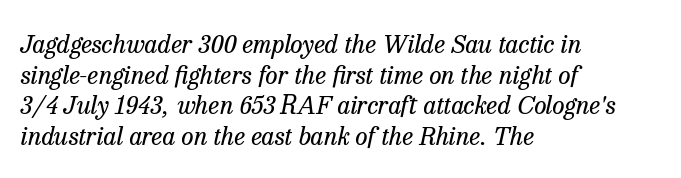
Q: Is the text bold? A: No.
Q: Is the text italic (slanted)? A: Yes, it leans right by about 13 degrees.
Q: Is the text underlined? A: No.
Q: How is the paragraph aligned? A: Left-aligned.
Q: Is the spacing between letters normal or unusually wide? A: Normal.
